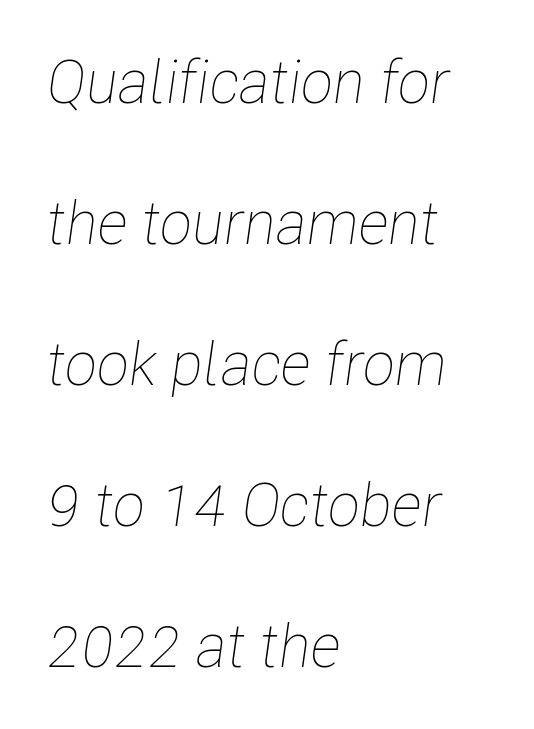
{"italic": "yes", "lean": "right", "slant_degrees": 8, "bold": "no", "weight": "thin", "width": "condensed", "stroke_contrast": "low", "x_height": "medium", "monospaced": "no", "underline": "no", "align": "left", "line_spacing": "loose", "line_spacing_ratio": 2.35, "letter_spacing": "normal", "letter_spacing_em": 0.0, "glyph_px": 60}
